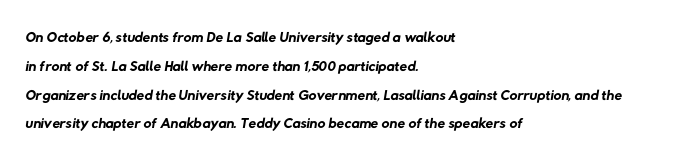
The image shows 22 px text type; set left-aligned, normal line spacing (1.31x), normal letter spacing, not underlined.
